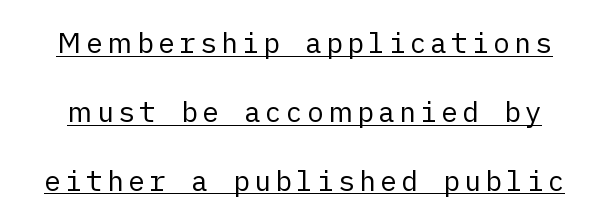
{"serif": "no", "italic": "no", "bold": "no", "weight": "regular", "width": "normal", "stroke_contrast": "low", "x_height": "medium", "underline": "yes", "line_spacing": "loose", "line_spacing_ratio": 2.46, "glyph_px": 28}
